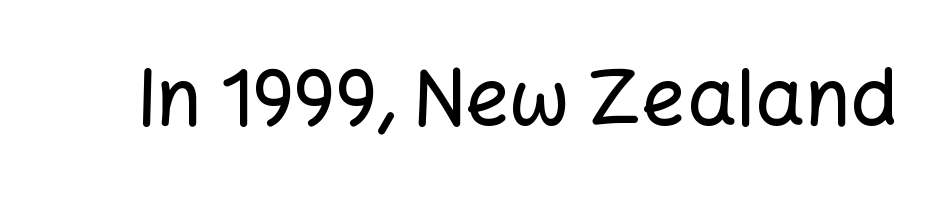
{"serif": "no", "italic": "no", "width": "normal", "stroke_contrast": "low", "x_height": "medium", "monospaced": "no", "underline": "no", "letter_spacing": "normal", "letter_spacing_em": 0.0, "glyph_px": 78}
